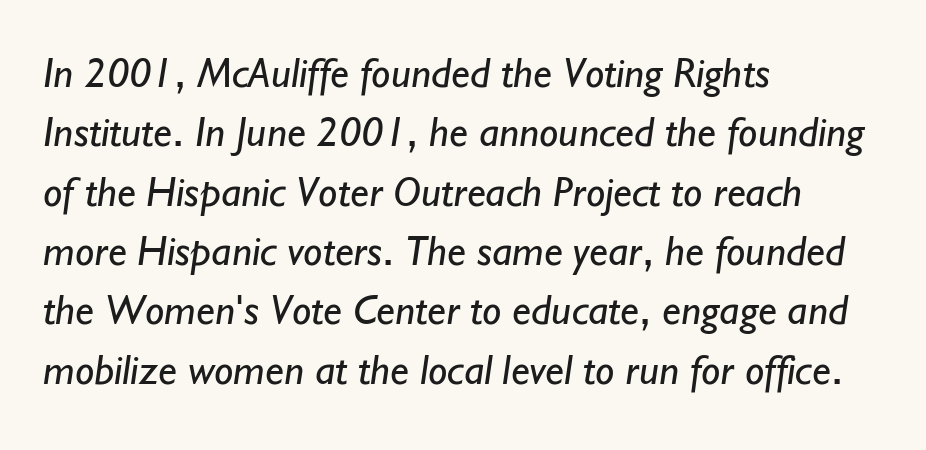
{"serif": "no", "bold": "no", "weight": "regular", "width": "normal", "stroke_contrast": "low", "x_height": "small", "monospaced": "no", "underline": "no", "align": "left", "line_spacing": "normal", "line_spacing_ratio": 1.38, "letter_spacing": "normal", "letter_spacing_em": 0.0, "glyph_px": 43}
